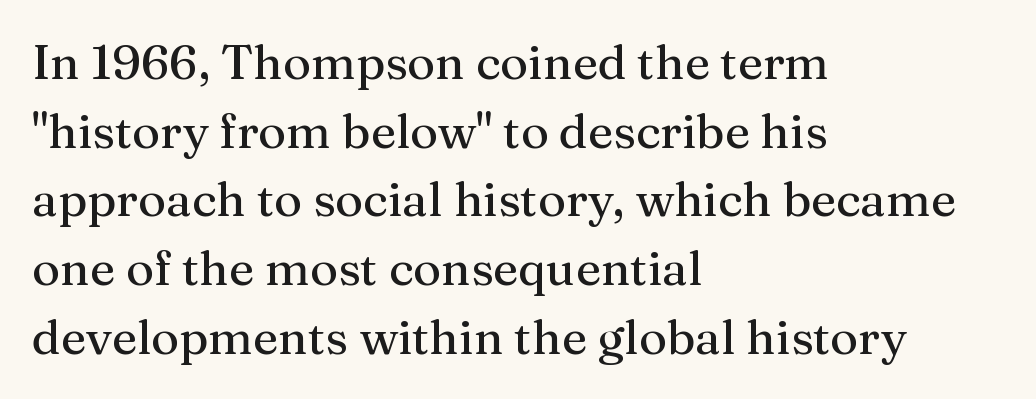
{"serif": "yes", "italic": "no", "width": "normal", "stroke_contrast": "medium", "x_height": "medium", "monospaced": "no", "underline": "no", "align": "left", "line_spacing": "normal", "line_spacing_ratio": 1.43, "letter_spacing": "normal", "letter_spacing_em": 0.0, "glyph_px": 48}
